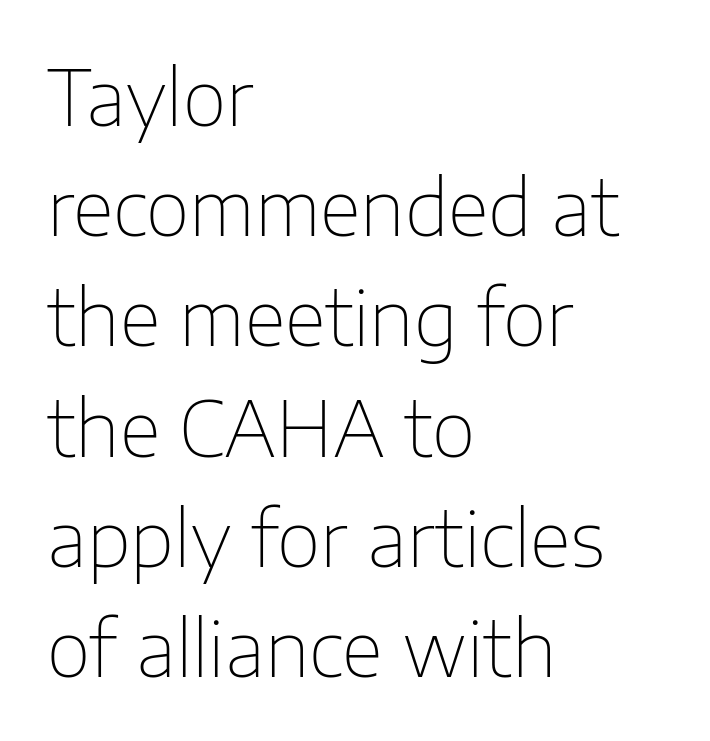
Q: Is the text bold? A: No.
Q: Is the text italic (slanted)? A: No, it is upright.
Q: Is the typeface a serif or a sans-serif typeface? A: Sans-serif.
Q: Is the text underlined? A: No.
Q: How is the paragraph aligned? A: Left-aligned.
Q: Is the spacing between letters normal or unusually wide? A: Normal.
Q: Is the spacing between lines tight, normal or loose? A: Normal.
Q: Width (condensed, normal, or wide)? A: Normal.
Q: Stroke contrast? A: Low.
Q: x-height? A: Medium.
Q: Monospaced? A: No.
